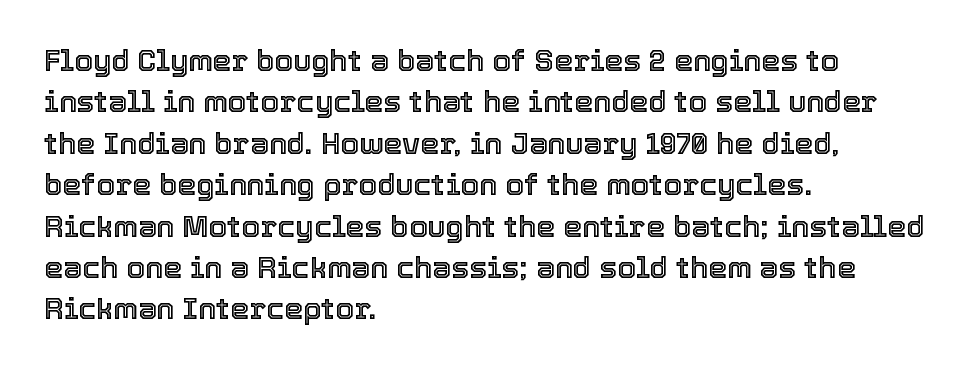
Leftover space on each line is placed entirely after the last word. The passage shown is not underscored anywhere. This rendering leaves character spacing at its baseline value. Posture: upright roman.
